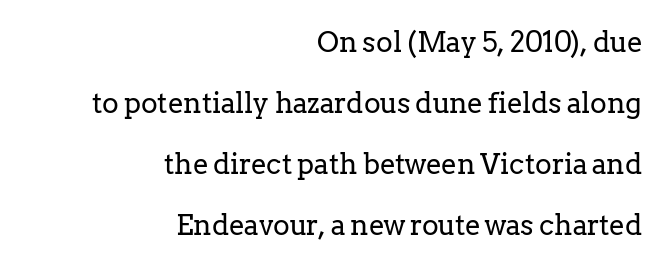
The image shows 28 px regular-weight serif type, upright; set right-aligned, loose line spacing (2.18x), normal letter spacing, not underlined; low stroke contrast and a medium x-height.
